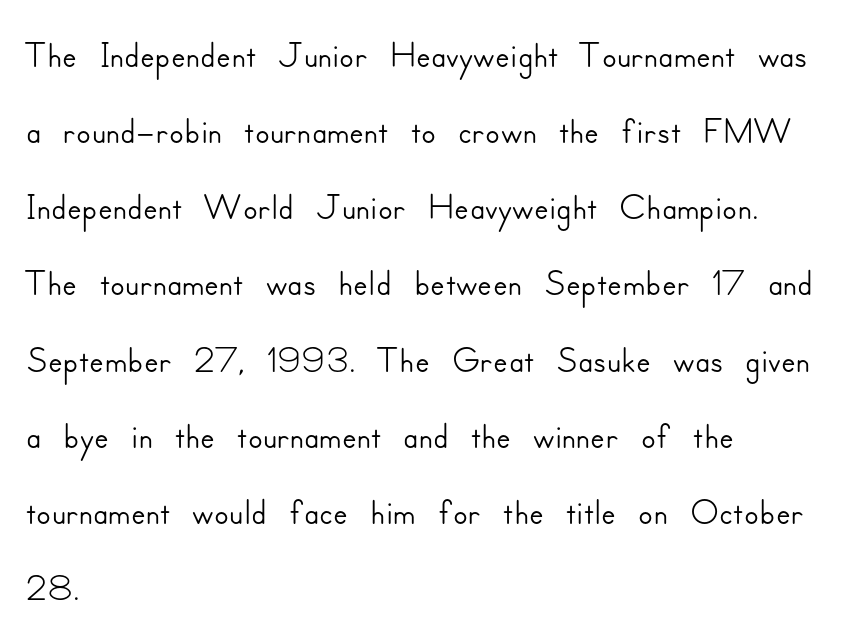
The image shows 54 px sans-serif type, upright; set left-aligned, normal line spacing (1.41x), normal letter spacing, not underlined; low stroke contrast and a small x-height.
